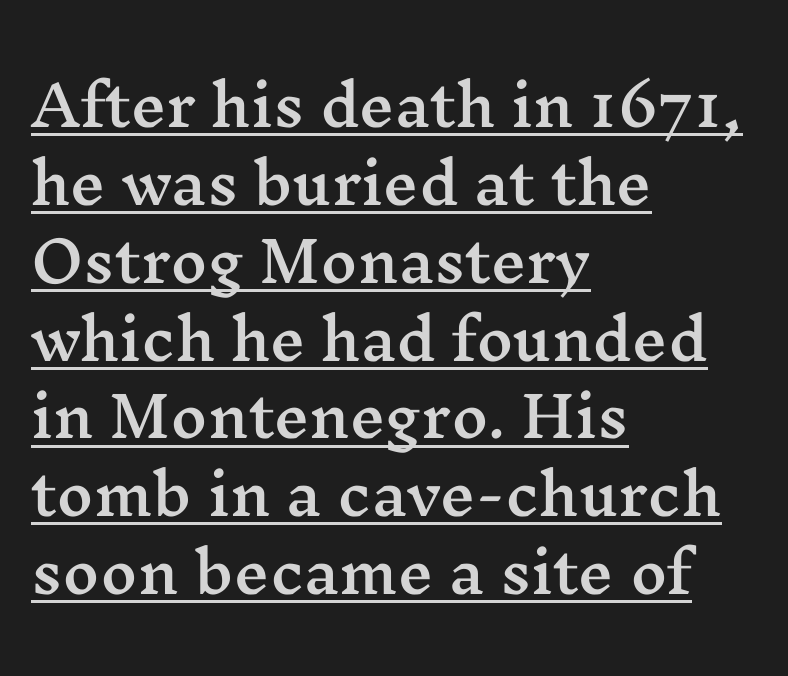
The image shows 56 px wide serif type, upright; set left-aligned, normal line spacing (1.39x), normal letter spacing, underlined; medium stroke contrast and a medium x-height.
